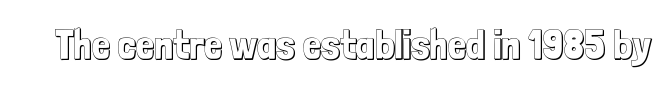
Q: Is the text italic (slanted)? A: No, it is upright.
Q: Is the text underlined? A: No.
Q: Is the spacing between letters normal or unusually wide? A: Normal.
Q: Width (condensed, normal, or wide)? A: Condensed.
Q: x-height? A: Medium.
Q: Monospaced? A: No.
